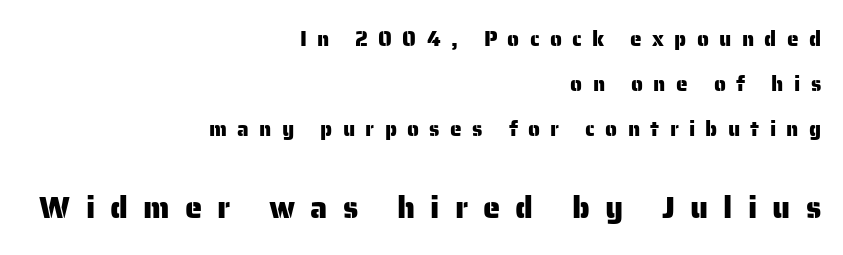
Q: Is the text italic (slanted)? A: No, it is upright.
Q: Is the typeface a serif or a sans-serif typeface? A: Sans-serif.
Q: Is the text underlined? A: No.
Q: How is the paragraph aligned? A: Right-aligned.
Q: Is the spacing between letters normal or unusually wide? A: Unusually wide.
Q: Is the spacing between lines tight, normal or loose? A: Loose.
Q: Which block of text is set in a larger size, the first (top) or the second (bottom)? A: The second (bottom) one.
Q: Width (condensed, normal, or wide)? A: Normal.
Q: Stroke contrast? A: Low.
Q: x-height? A: Medium.
Q: Monospaced? A: No.
